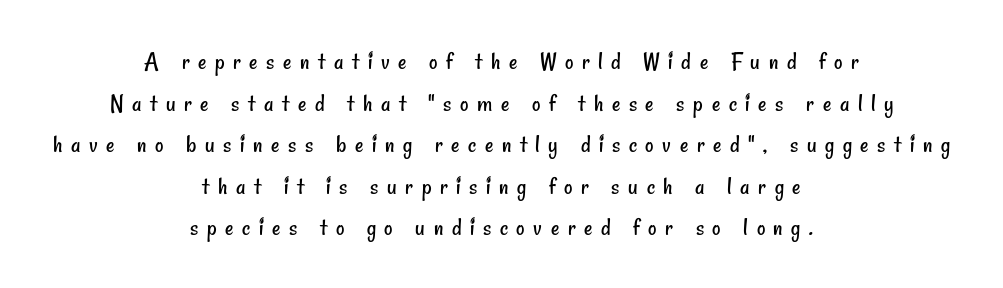
Q: Is the text bold? A: No.
Q: Is the text underlined? A: No.
Q: How is the paragraph aligned? A: Centered.
Q: Is the spacing between letters normal or unusually wide? A: Unusually wide.
Q: Is the spacing between lines tight, normal or loose? A: Normal.
